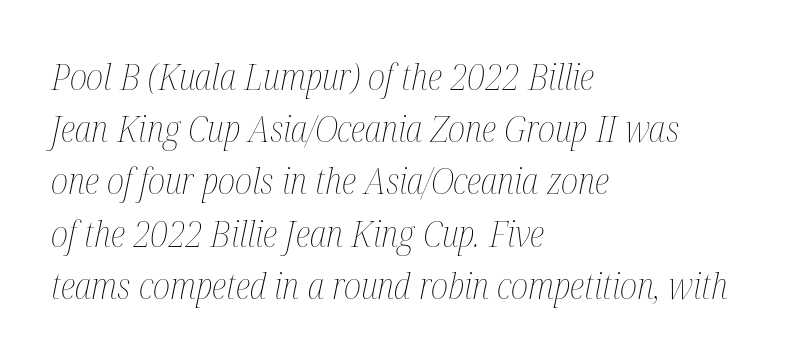
The image shows 36 px thin, condensed type, italic (leaning right); set left-aligned, normal line spacing (1.45x), normal letter spacing, not underlined; medium stroke contrast and a medium x-height.
